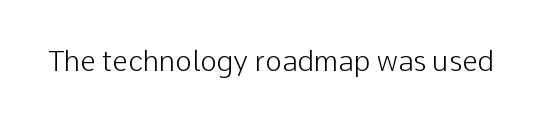
{"serif": "no", "italic": "no", "bold": "no", "weight": "light", "width": "normal", "stroke_contrast": "low", "x_height": "medium", "monospaced": "no", "underline": "no", "letter_spacing": "normal", "letter_spacing_em": 0.0, "glyph_px": 28}
